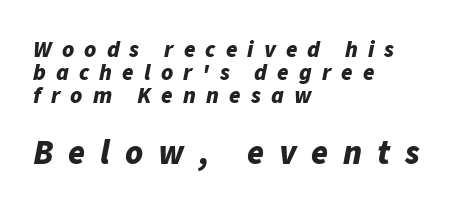
{"italic": "yes", "lean": "right", "slant_degrees": 11, "bold": "yes", "weight": "bold", "width": "normal", "stroke_contrast": "low", "x_height": "medium", "monospaced": "no", "underline": "no", "align": "left", "line_spacing": "tight", "line_spacing_ratio": 1.0, "letter_spacing": "wide", "letter_spacing_em": 0.44, "larger_block": "second", "size_ratio": 1.48, "glyph_px": 34}
